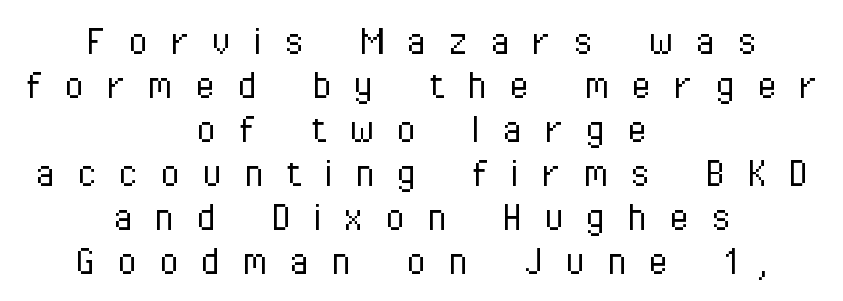
Q: Is the text bold? A: No.
Q: Is the text italic (slanted)? A: No, it is upright.
Q: Is the typeface a serif or a sans-serif typeface? A: Sans-serif.
Q: Is the text underlined? A: No.
Q: How is the paragraph aligned? A: Centered.
Q: Is the spacing between letters normal or unusually wide? A: Unusually wide.
Q: Is the spacing between lines tight, normal or loose? A: Tight.
Q: Width (condensed, normal, or wide)? A: Condensed.
Q: Stroke contrast? A: Low.
Q: x-height? A: Medium.
Q: Monospaced? A: No.
